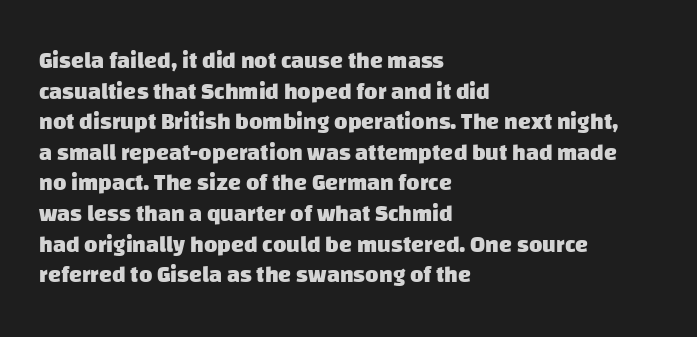
The designer left line spacing at the default. What stands out about the letter spacing? Nothing — it is the standard amount. The rendering uses a bold face; every stroke is thick and dark. Casual observation: everything's shoved over to the left. The foot of each line stays bare and open.
